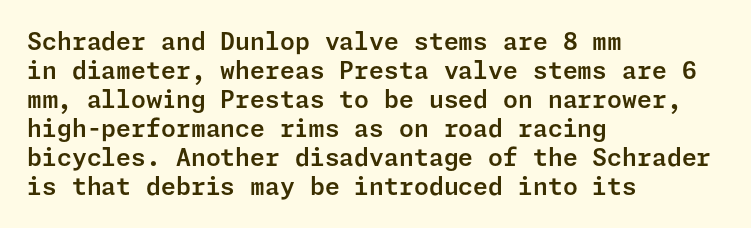
The image shows 24 px text type, upright; set left-aligned, line spacing 1.21x, normal letter spacing, not underlined.
